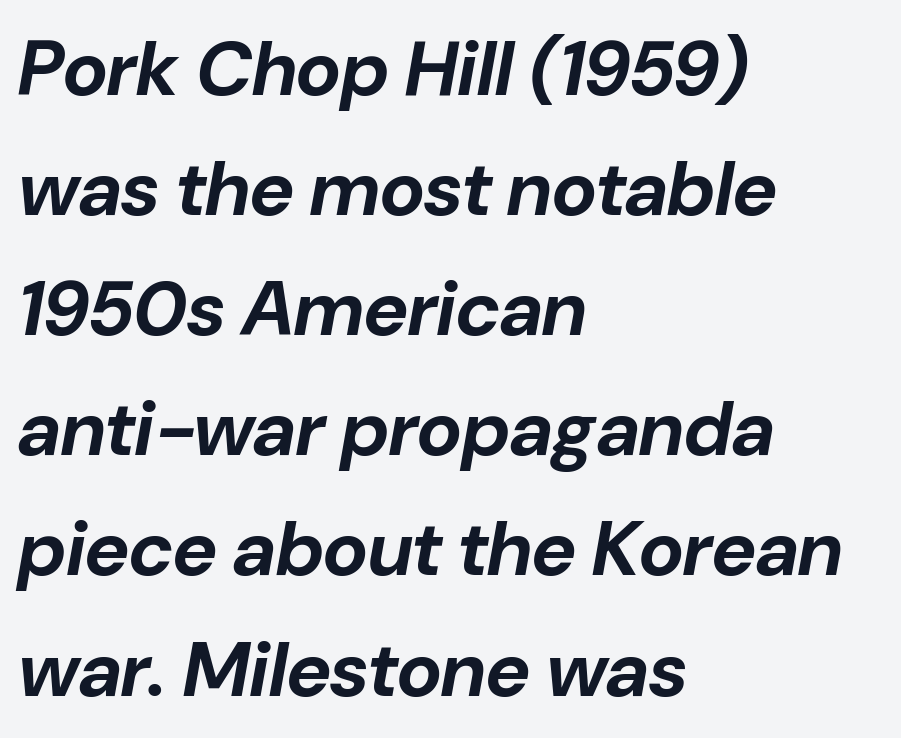
{"italic": "yes", "lean": "right", "slant_degrees": 10, "bold": "yes", "weight": "bold", "width": "normal", "stroke_contrast": "low", "x_height": "medium", "monospaced": "no", "underline": "no", "align": "left", "line_spacing": "normal", "line_spacing_ratio": 1.56, "letter_spacing": "normal", "letter_spacing_em": 0.0, "glyph_px": 77}
